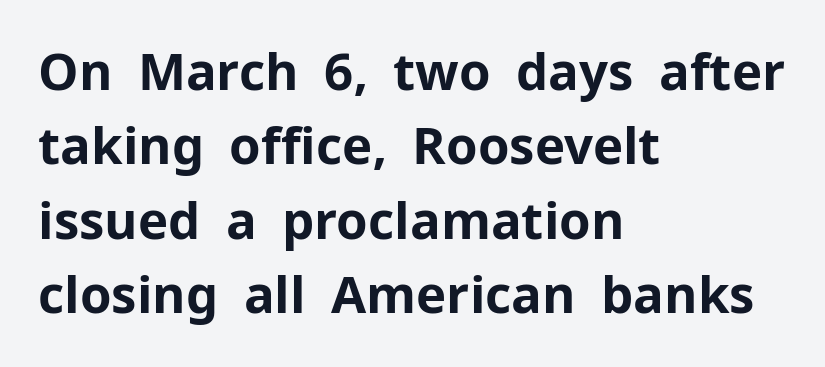
The image shows 51 px bold sans-serif type, upright; set left-aligned, normal line spacing (1.46x), normal letter spacing, not underlined; low stroke contrast and a medium x-height.
